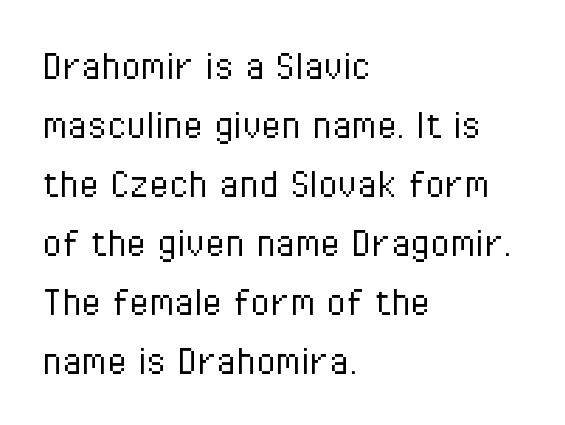
{"serif": "no", "italic": "no", "bold": "no", "weight": "light", "width": "condensed", "stroke_contrast": "low", "x_height": "medium", "monospaced": "no", "underline": "no", "align": "left", "line_spacing": "normal", "line_spacing_ratio": 1.31, "letter_spacing": "normal", "letter_spacing_em": 0.0, "glyph_px": 45}
